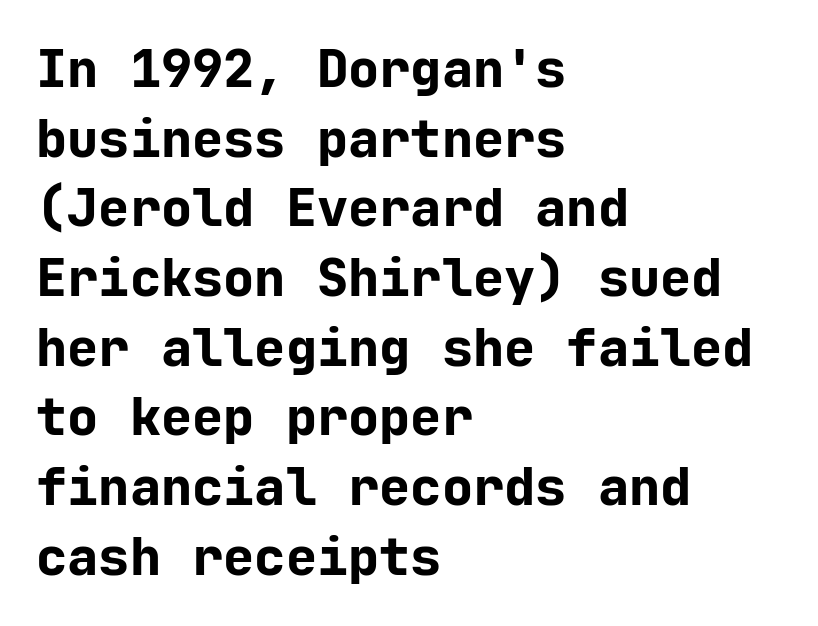
{"serif": "no", "italic": "no", "bold": "yes", "weight": "bold", "width": "normal", "stroke_contrast": "low", "x_height": "medium", "monospaced": "yes", "underline": "no", "align": "left", "line_spacing": "normal", "line_spacing_ratio": 1.34, "letter_spacing": "normal", "letter_spacing_em": 0.0, "glyph_px": 52}
